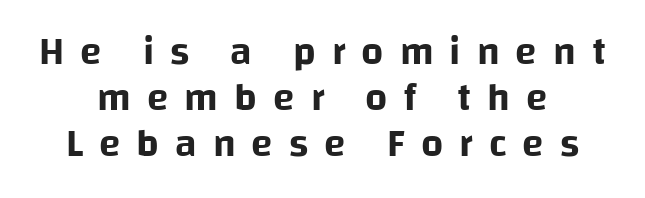
Q: Is the text italic (slanted)? A: No, it is upright.
Q: Is the typeface a serif or a sans-serif typeface? A: Sans-serif.
Q: Is the text underlined? A: No.
Q: How is the paragraph aligned? A: Centered.
Q: Is the spacing between letters normal or unusually wide? A: Unusually wide.
Q: Width (condensed, normal, or wide)? A: Normal.
Q: Stroke contrast? A: Low.
Q: x-height? A: Large.
Q: Monospaced? A: No.
